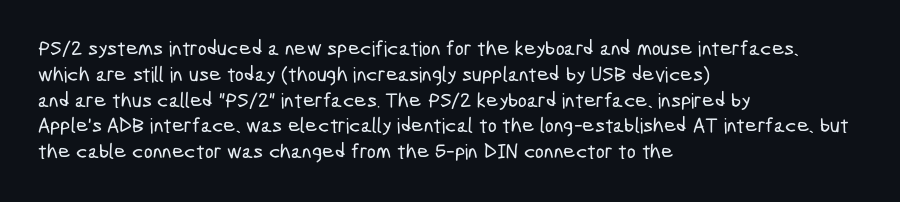
{"underline": "no", "align": "left", "line_spacing_ratio": 1.23, "letter_spacing": "normal", "letter_spacing_em": 0.0, "glyph_px": 21}
